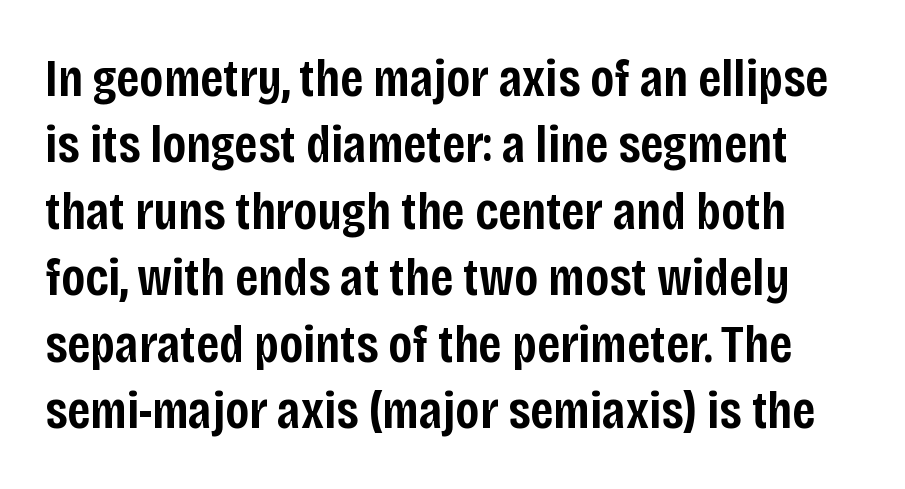
Check the space under the baseline: it is left empty. Here the designer chose a conventional face with non-uniform glyph widths. Stroke thickness is moderately raised; the sample reads as semibold. This sample uses an upright cut, with every glyph sitting square on the baseline. Classification — sans serif.
